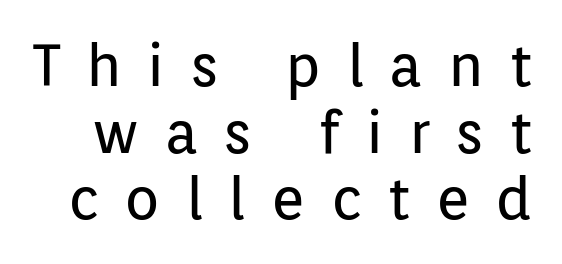
Q: Is the text bold? A: No.
Q: Is the text italic (slanted)? A: No, it is upright.
Q: Is the typeface a serif or a sans-serif typeface? A: Sans-serif.
Q: Is the text underlined? A: No.
Q: Is the spacing between letters normal or unusually wide? A: Unusually wide.
Q: Is the spacing between lines tight, normal or loose? A: Tight.
Q: Width (condensed, normal, or wide)? A: Normal.
Q: Stroke contrast? A: Low.
Q: x-height? A: Medium.
Q: Monospaced? A: No.
